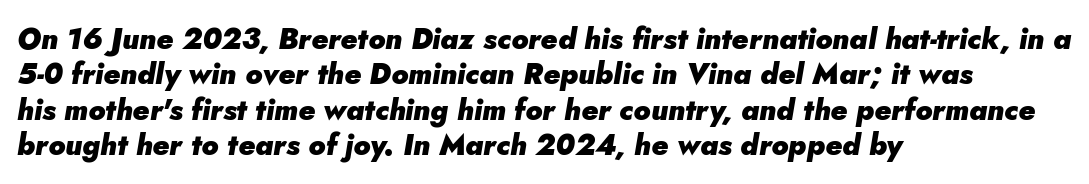
{"italic": "yes", "lean": "right", "slant_degrees": 5, "bold": "yes", "weight": "heavy", "width": "normal", "stroke_contrast": "low", "x_height": "small", "monospaced": "no", "underline": "no", "align": "left", "line_spacing_ratio": 1.22, "letter_spacing": "normal", "letter_spacing_em": 0.0, "glyph_px": 29}
